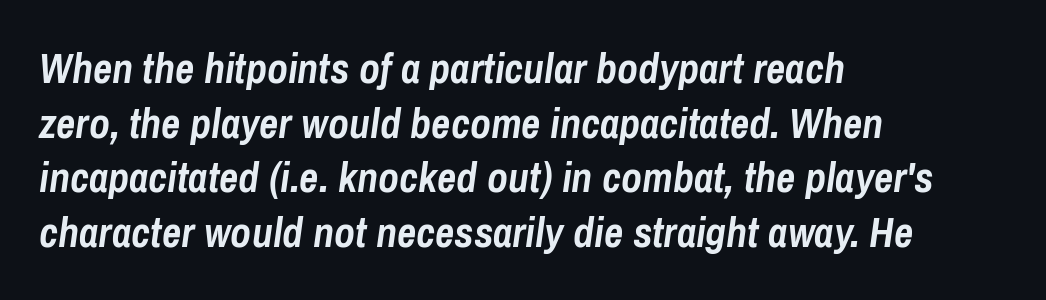
If you drew a line through each stem, it would be angled. You'd pick this weight for a headline — it's a proper bold. No extra tracking has been applied to these lines. Beneath every word, the page is bare. The block of text has a typical density, with ordinary space between rows.
